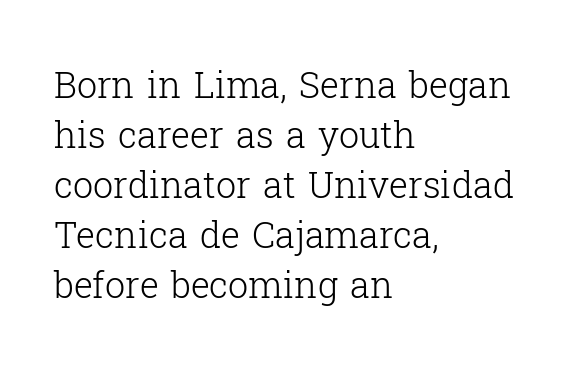
{"serif": "yes", "italic": "no", "bold": "no", "weight": "light", "width": "normal", "stroke_contrast": "low", "x_height": "medium", "monospaced": "no", "underline": "no", "align": "left", "line_spacing": "normal", "line_spacing_ratio": 1.39, "letter_spacing": "normal", "letter_spacing_em": 0.0, "glyph_px": 36}
